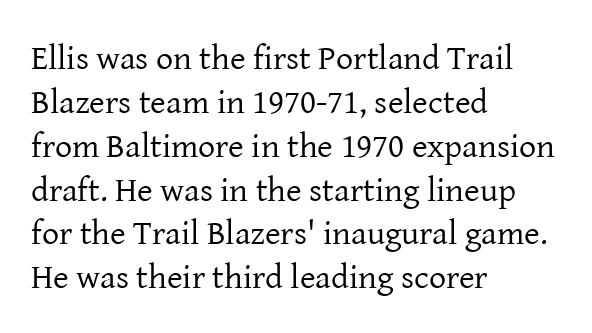
Layout note: lines flush left. Is this a sans? No — the strokes have serifs. No extra ink here — the face is not bold. Whoever set this chose a conventional vertical rhythm. The specimen omits any rule beneath the text block's lines.
